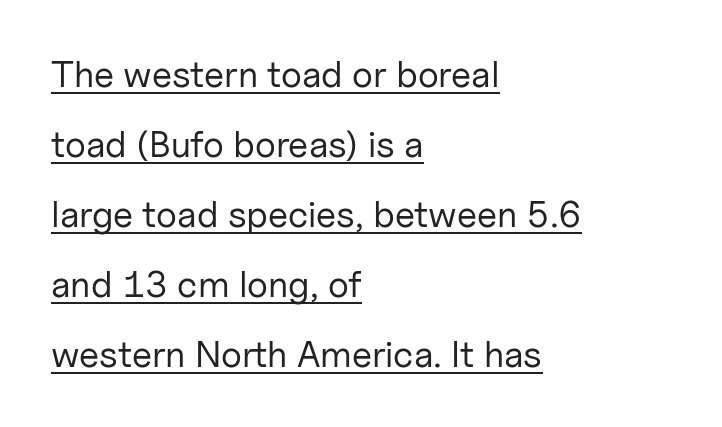
Q: Is the text bold? A: No.
Q: Is the text italic (slanted)? A: No, it is upright.
Q: Is the typeface a serif or a sans-serif typeface? A: Sans-serif.
Q: Is the text underlined? A: Yes.
Q: How is the paragraph aligned? A: Left-aligned.
Q: Is the spacing between letters normal or unusually wide? A: Normal.
Q: Width (condensed, normal, or wide)? A: Normal.
Q: Stroke contrast? A: Low.
Q: x-height? A: Medium.
Q: Monospaced? A: No.
